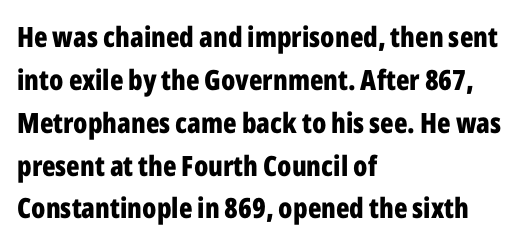
{"serif": "no", "italic": "no", "bold": "yes", "weight": "bold", "width": "condensed", "stroke_contrast": "low", "x_height": "medium", "monospaced": "no", "underline": "no", "align": "left", "line_spacing": "normal", "line_spacing_ratio": 1.53, "letter_spacing": "normal", "letter_spacing_em": 0.0, "glyph_px": 28}
